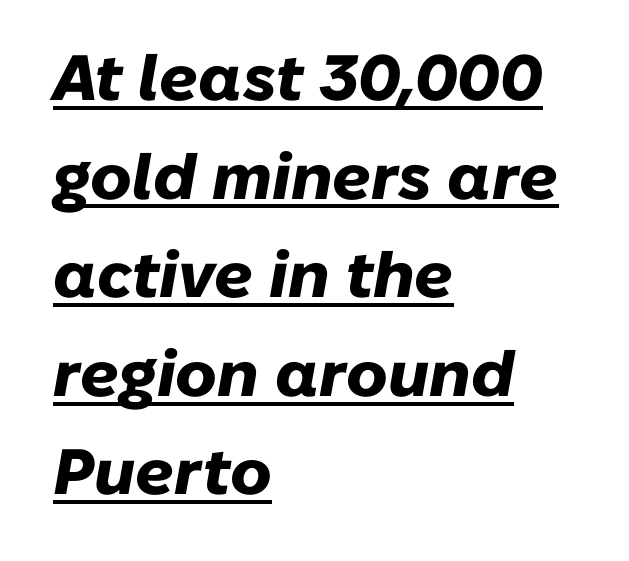
The image shows 64 px heavy type, italic (leaning right); set left-aligned, normal line spacing (1.54x), normal letter spacing, underlined; low stroke contrast and a medium x-height.
